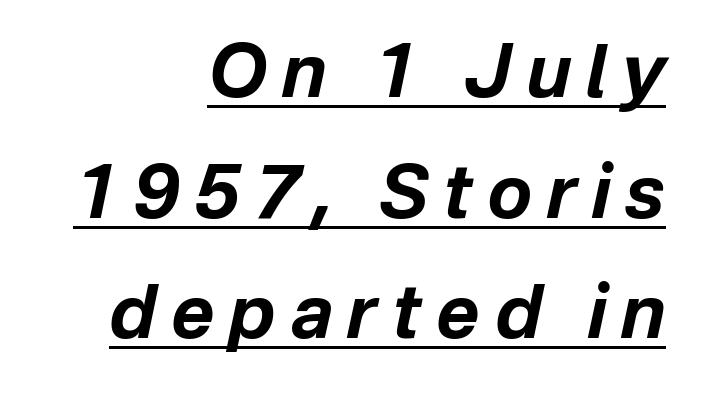
Letter spacing: wide. The font's italic variant was chosen for this text. Leading matches the norm, producing a regular column. Compared with undecorated copy, this sample adds a rule below the words.
